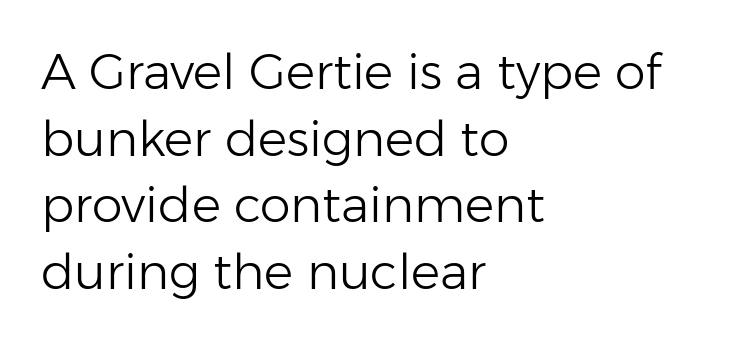
Q: Is the text bold? A: No.
Q: Is the text italic (slanted)? A: No, it is upright.
Q: Is the typeface a serif or a sans-serif typeface? A: Sans-serif.
Q: Is the text underlined? A: No.
Q: How is the paragraph aligned? A: Left-aligned.
Q: Is the spacing between letters normal or unusually wide? A: Normal.
Q: Is the spacing between lines tight, normal or loose? A: Normal.
Q: Width (condensed, normal, or wide)? A: Normal.
Q: Stroke contrast? A: Low.
Q: x-height? A: Medium.
Q: Monospaced? A: No.
